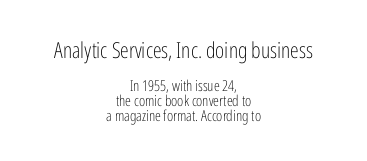
Q: Is the text bold? A: No.
Q: Is the text italic (slanted)? A: No, it is upright.
Q: Is the text underlined? A: No.
Q: How is the paragraph aligned? A: Centered.
Q: Is the spacing between letters normal or unusually wide? A: Normal.
Q: Is the spacing between lines tight, normal or loose? A: Tight.
Q: Which block of text is set in a larger size, the first (top) or the second (bottom)? A: The first (top) one.
